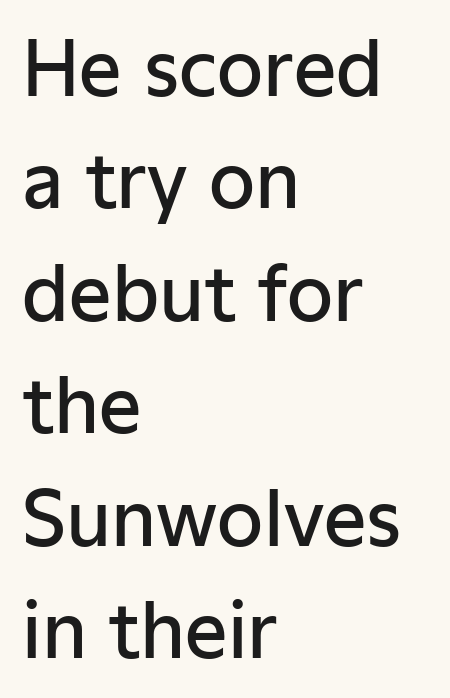
Q: Is the text bold? A: Semi-bold.
Q: Is the text italic (slanted)? A: No, it is upright.
Q: Is the typeface a serif or a sans-serif typeface? A: Sans-serif.
Q: Is the text underlined? A: No.
Q: How is the paragraph aligned? A: Left-aligned.
Q: Is the spacing between letters normal or unusually wide? A: Normal.
Q: Is the spacing between lines tight, normal or loose? A: Normal.
Q: Width (condensed, normal, or wide)? A: Normal.
Q: Stroke contrast? A: Low.
Q: x-height? A: Medium.
Q: Monospaced? A: No.
